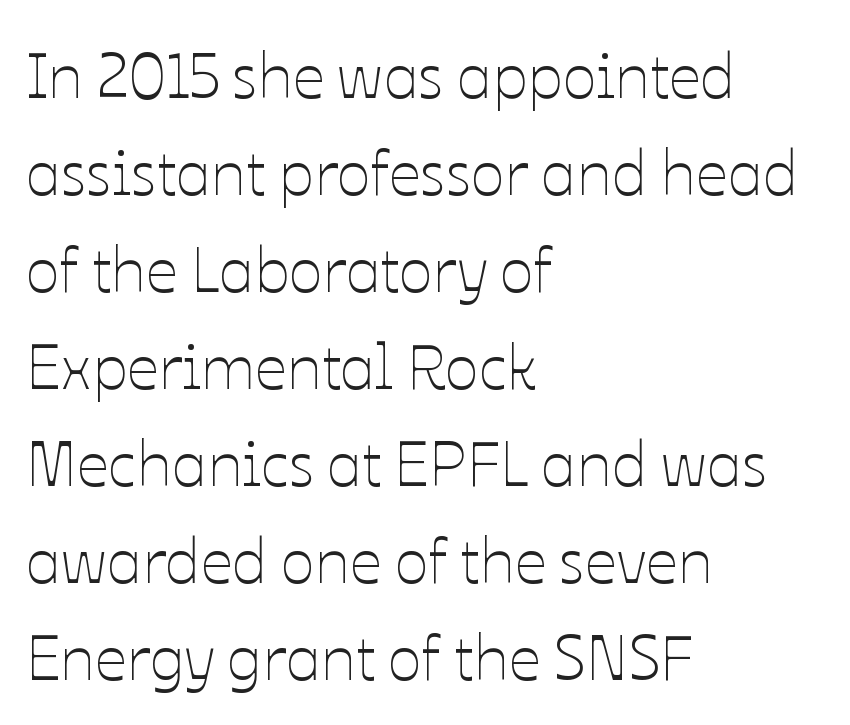
{"italic": "no", "bold": "no", "weight": "thin", "width": "normal", "stroke_contrast": "low", "x_height": "medium", "monospaced": "no", "underline": "no", "align": "left", "line_spacing": "normal", "line_spacing_ratio": 1.54, "letter_spacing": "normal", "letter_spacing_em": 0.0, "glyph_px": 63}
